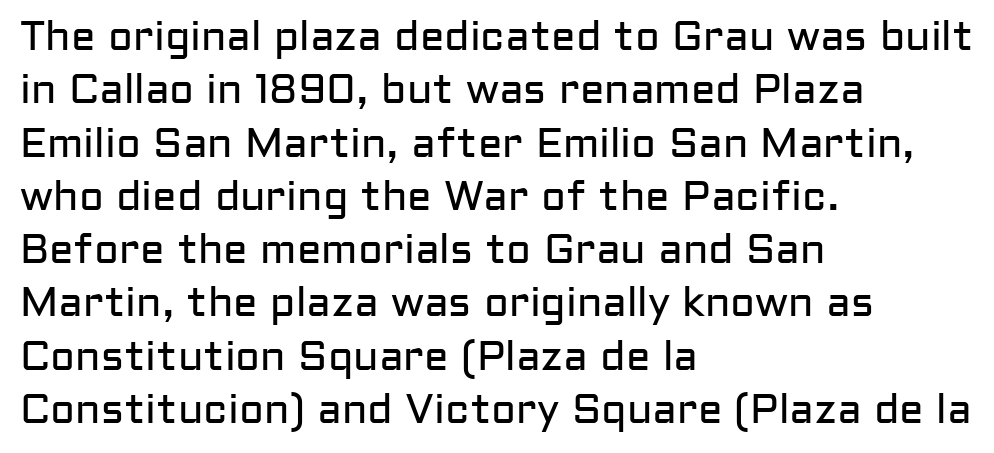
In terms of posture, this sample is upright. One glance says typical: line gaps are just what's usual. Type without underlining. The passage is arranged the way most books set body copy — flush left. This sample uses plain, unmodified letter spacing. Weight class: somewhere from thin through regular.
